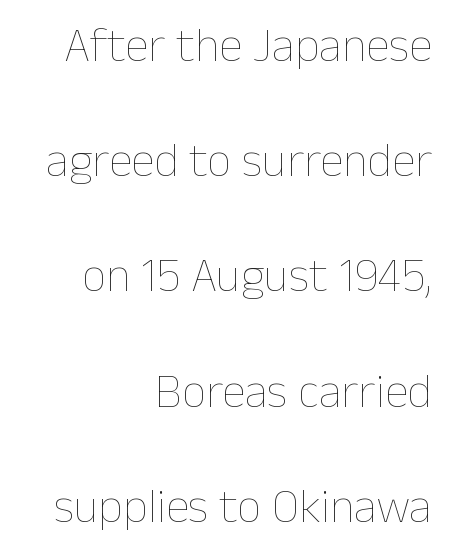
The face looks like a standard text weight, possibly lighter. Baseline-to-baseline distance is far greater than the letter height. Is there any slant? The stems are plumb. Spacing verdict: proportional, widths tailored to each character.
